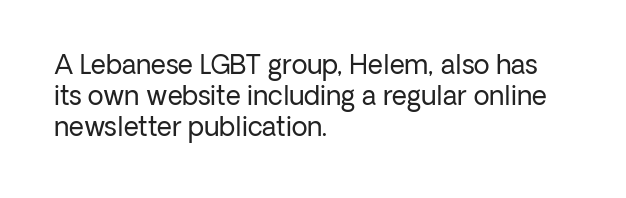
{"italic": "no", "bold": "no", "underline": "no", "align": "left", "line_spacing_ratio": 1.2, "letter_spacing": "normal", "letter_spacing_em": 0.0, "glyph_px": 26}
